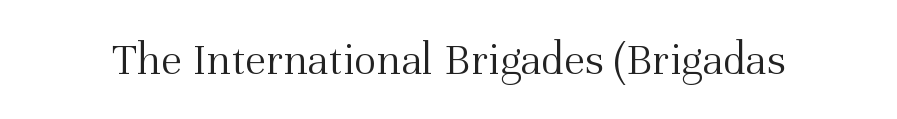
The image shows 47 px light serif type, upright; set normal letter spacing, not underlined; medium stroke contrast and a medium x-height.
